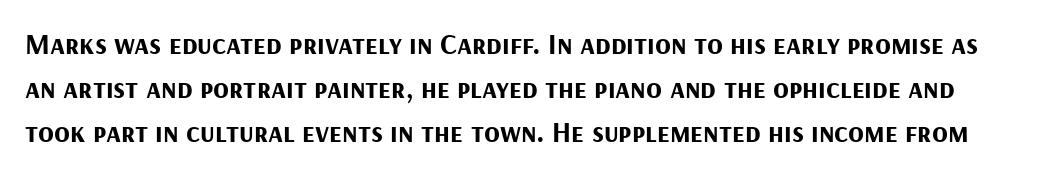
{"serif": "no", "italic": "no", "bold": "yes", "weight": "bold", "width": "normal", "stroke_contrast": "medium", "x_height": "medium", "monospaced": "no", "underline": "no", "line_spacing": "normal", "line_spacing_ratio": 1.52, "letter_spacing": "normal", "letter_spacing_em": 0.0, "glyph_px": 29}
